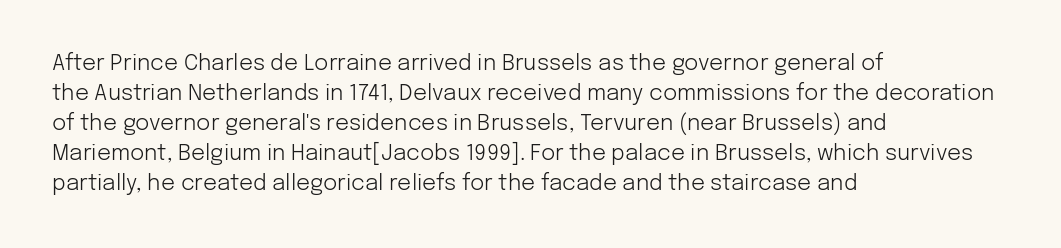
Q: Is the text bold? A: No.
Q: Is the text italic (slanted)? A: No, it is upright.
Q: Is the text underlined? A: No.
Q: How is the paragraph aligned? A: Left-aligned.
Q: Is the spacing between letters normal or unusually wide? A: Normal.
Q: Is the spacing between lines tight, normal or loose? A: Normal.
